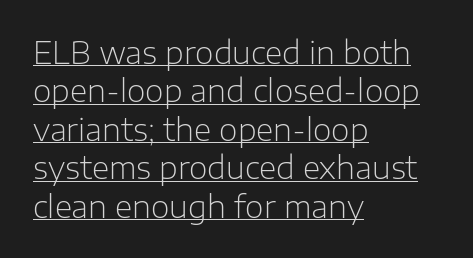
What stands out about the letter spacing? Nothing — it is the standard amount. Looks like regular typesetting: each glyph gets only the width it needs. These lines are composed in type without serifs. This is underlined copy, the kind a proofreader might mark for attention. These lines stack with their left ends in a neat column.
